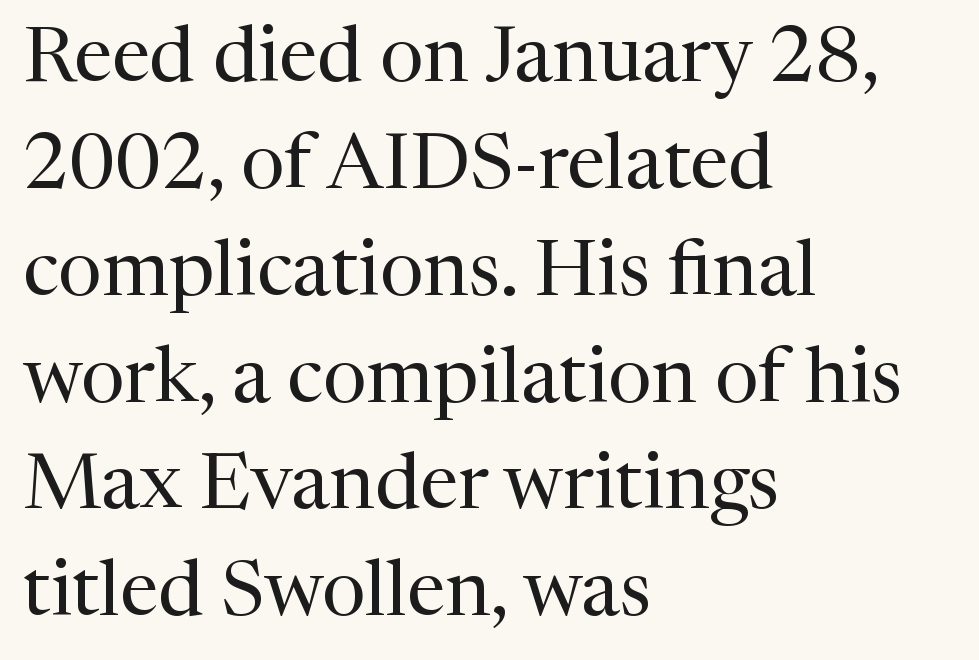
{"serif": "yes", "italic": "no", "bold": "no", "weight": "regular", "width": "normal", "stroke_contrast": "medium", "x_height": "medium", "monospaced": "no", "underline": "no", "align": "left", "line_spacing": "normal", "line_spacing_ratio": 1.37, "letter_spacing": "normal", "letter_spacing_em": 0.0, "glyph_px": 78}
